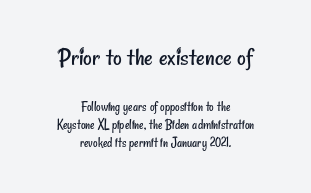
The image shows 27 px text type; set centered, normal line spacing (1.3x), normal letter spacing, not underlined; the first (top) block is 1.93x larger.
